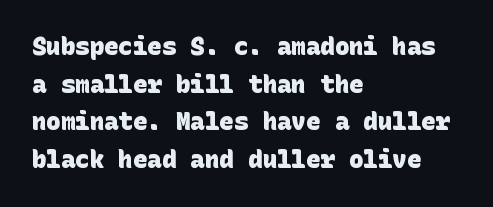
Q: Is the text bold? A: Yes.
Q: Is the text underlined? A: No.
Q: How is the paragraph aligned? A: Left-aligned.
Q: Is the spacing between letters normal or unusually wide? A: Normal.
Q: Is the spacing between lines tight, normal or loose? A: Normal.
